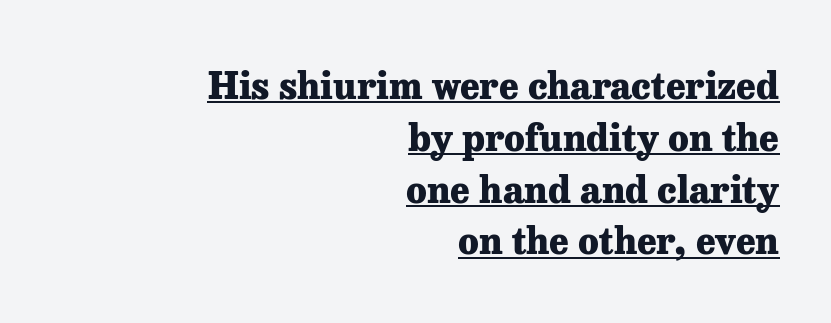
Q: Is the text bold? A: Yes.
Q: Is the text italic (slanted)? A: No, it is upright.
Q: Is the typeface a serif or a sans-serif typeface? A: Serif.
Q: Is the text underlined? A: Yes.
Q: How is the paragraph aligned? A: Right-aligned.
Q: Is the spacing between letters normal or unusually wide? A: Normal.
Q: Is the spacing between lines tight, normal or loose? A: Normal.
Q: Width (condensed, normal, or wide)? A: Normal.
Q: Stroke contrast? A: Low.
Q: x-height? A: Medium.
Q: Monospaced? A: No.
